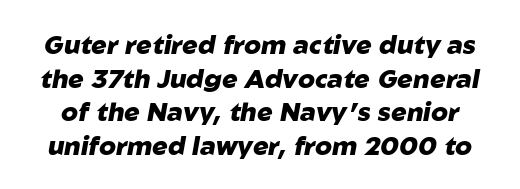
These lines keep a tight, regular rhythm from letter to letter. Does the leading feel generous? No, just average. Style check: oblique. Decoration check: the copy has no underline.
